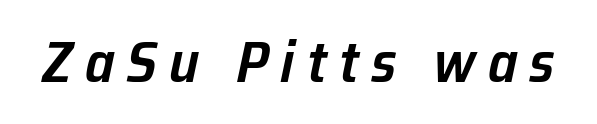
The image shows 58 px semibold type, italic (leaning right); set unusually wide letter spacing (+0.21 em), not underlined; low stroke contrast and a medium x-height.
